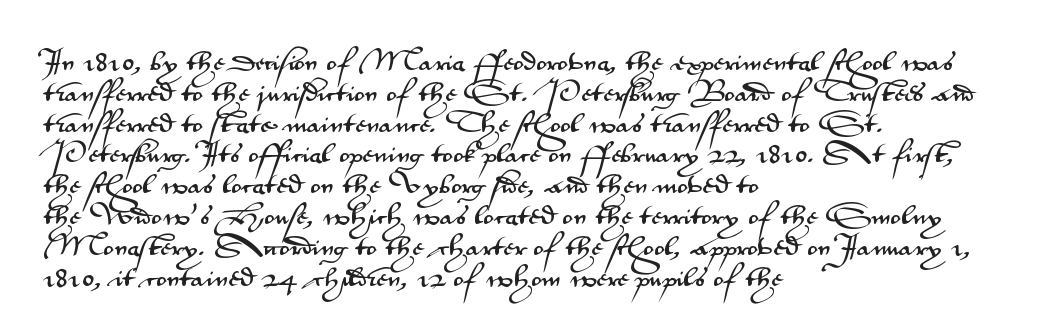
A classic flush-left, rag-right setting is used for this passage. The rendering uses a moderate line-height, typical for paragraphs. In terms of letterspacing, this is plain default setting.
